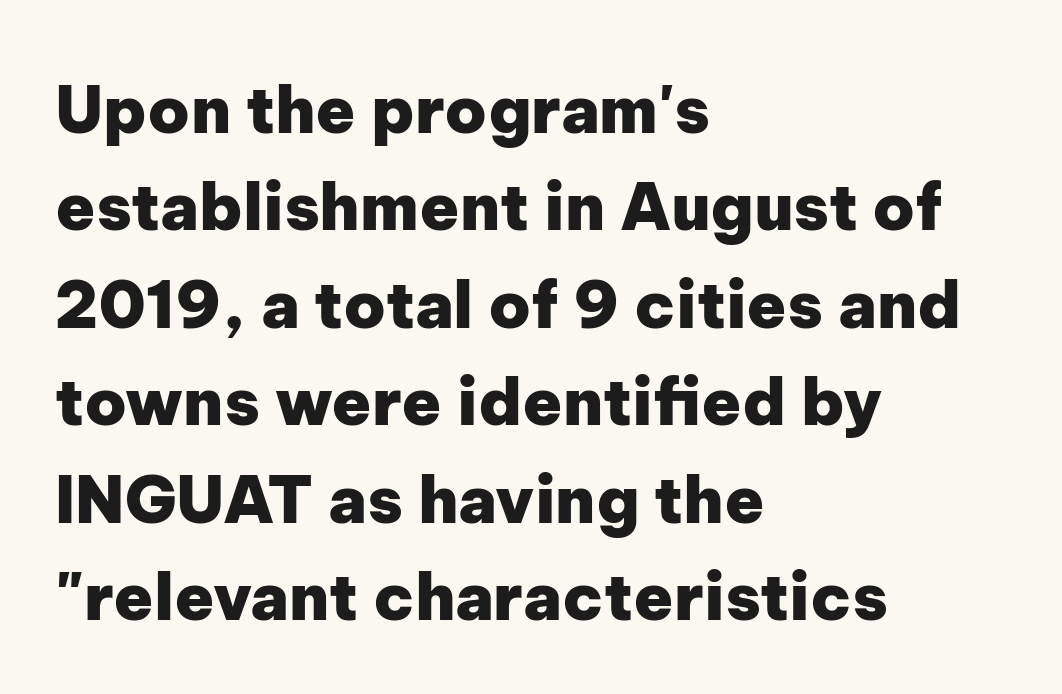
Set as a true bold cut, around the 700 mark. The passage shown is typed in a proportional face where columns would drift. The block of text has a typical density, with ordinary space between rows. Horizontally, the lines are justified to the leading edge only. The letters sit at their default tracking, neither squeezed nor spread. Descenders hang freely into open space.
